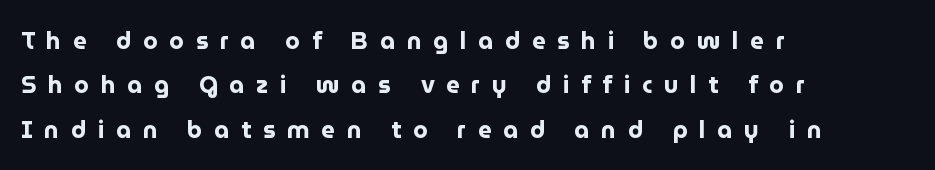
Tall strokes in this sample are plumb rather than angled. Emphasis by weight is at full strength: bold. How are the letters spaced? Widely, with obvious added tracking. Words float on clear page, feet unadorned. Horizontal alignment here is leftward, the default for most running prose.
